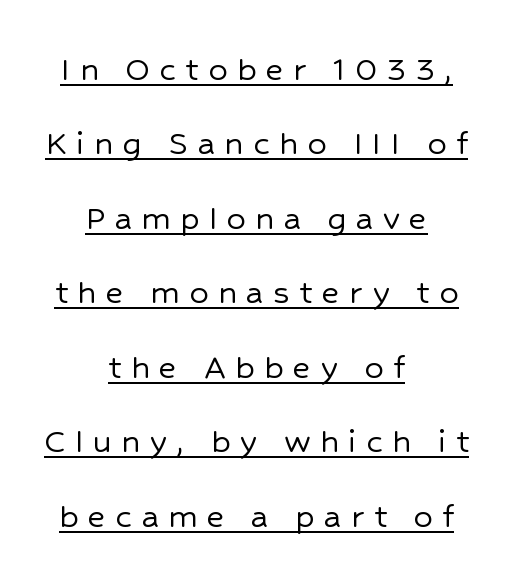
Spacing verdict: proportional, widths tailored to each character. Tracking value appears strongly positive — letters spread wide. Underlined type. Characters remain perfectly vertical along every line. Observe the absence of serifs on each vertical stroke in this sample.
